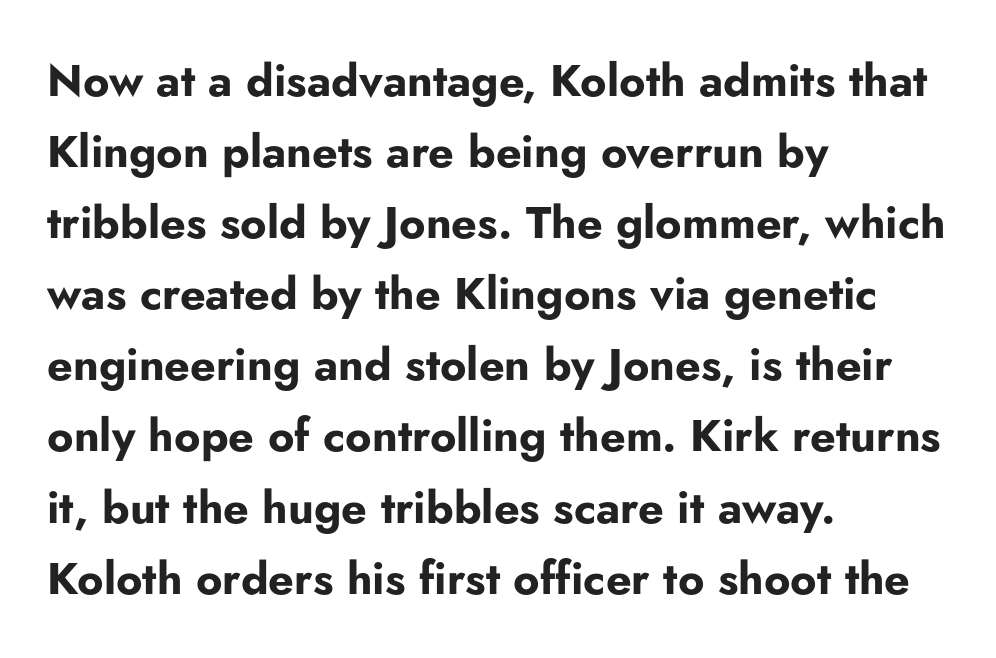
The image shows 45 px bold sans-serif type, upright; set left-aligned, normal line spacing (1.58x), normal letter spacing, not underlined; low stroke contrast and a small x-height.
